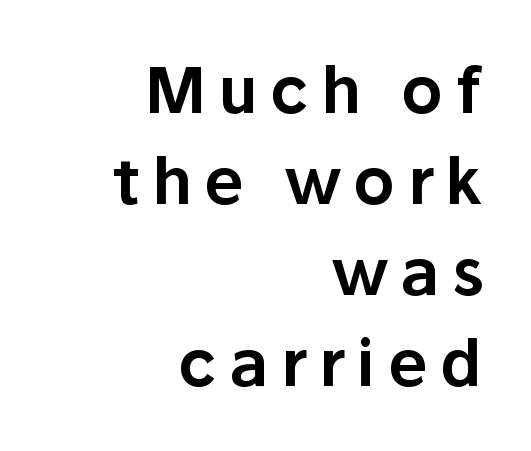
Each row of text sits above clean, open space. The specimen reads as upright at a glance. These lines are rendered in a variable-pitch font. The rag falls on the left side of this text block. No feet cap the strokes, marking this as sans-serif type. Is there much room between lines? A standard amount, neither cramped nor airy.
